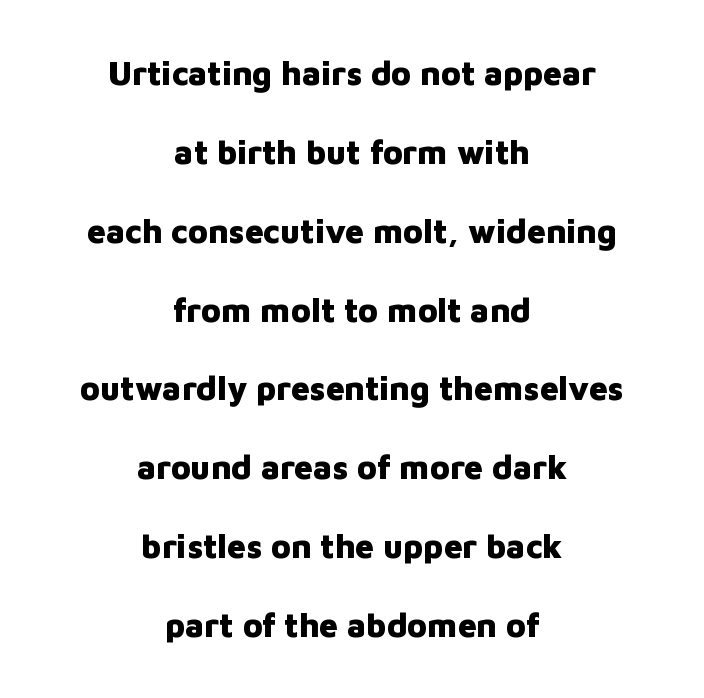
Q: Is the text bold? A: Yes.
Q: Is the text italic (slanted)? A: No, it is upright.
Q: Is the typeface a serif or a sans-serif typeface? A: Sans-serif.
Q: Is the text underlined? A: No.
Q: How is the paragraph aligned? A: Centered.
Q: Is the spacing between letters normal or unusually wide? A: Normal.
Q: Is the spacing between lines tight, normal or loose? A: Loose.
Q: Width (condensed, normal, or wide)? A: Normal.
Q: Stroke contrast? A: Low.
Q: x-height? A: Medium.
Q: Monospaced? A: No.
